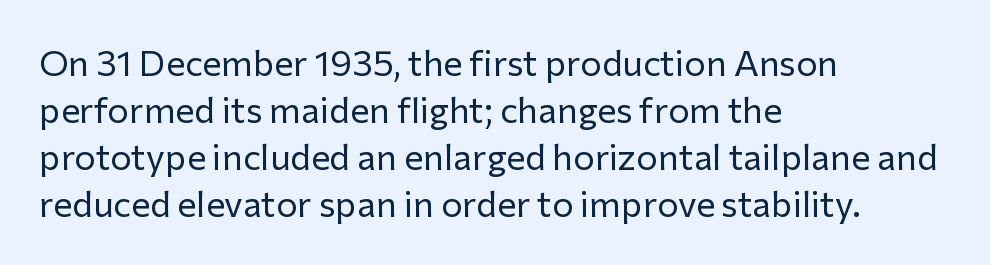
The image shows 36 px regular-weight sans-serif type, upright; set left-aligned, normal line spacing (1.31x), normal letter spacing, not underlined; low stroke contrast and a medium x-height.
